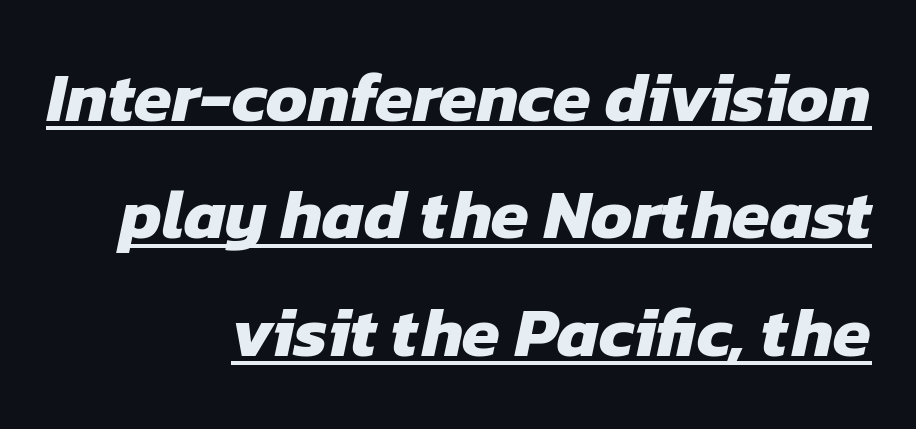
Q: Is the text bold? A: Yes.
Q: Is the typeface a serif or a sans-serif typeface? A: Sans-serif.
Q: Is the text underlined? A: Yes.
Q: How is the paragraph aligned? A: Right-aligned.
Q: Is the spacing between letters normal or unusually wide? A: Normal.
Q: Is the spacing between lines tight, normal or loose? A: Normal.
Q: Width (condensed, normal, or wide)? A: Normal.
Q: Stroke contrast? A: Low.
Q: x-height? A: Medium.
Q: Monospaced? A: No.
